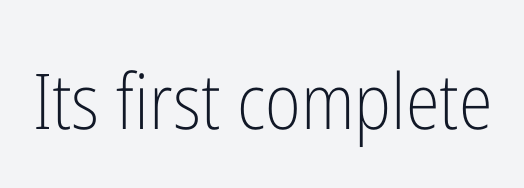
{"serif": "no", "italic": "no", "bold": "no", "weight": "light", "width": "condensed", "stroke_contrast": "low", "x_height": "medium", "monospaced": "no", "underline": "no", "letter_spacing": "normal", "letter_spacing_em": 0.0, "glyph_px": 77}
